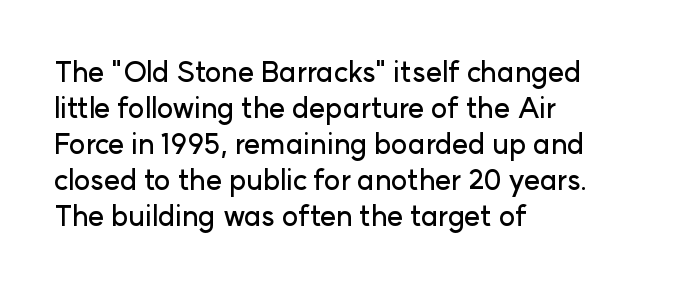
Q: Is the text italic (slanted)? A: No, it is upright.
Q: Is the typeface a serif or a sans-serif typeface? A: Sans-serif.
Q: Is the text underlined? A: No.
Q: How is the paragraph aligned? A: Left-aligned.
Q: Is the spacing between letters normal or unusually wide? A: Normal.
Q: Is the spacing between lines tight, normal or loose? A: Normal.
Q: Width (condensed, normal, or wide)? A: Normal.
Q: Stroke contrast? A: Low.
Q: x-height? A: Medium.
Q: Monospaced? A: No.
